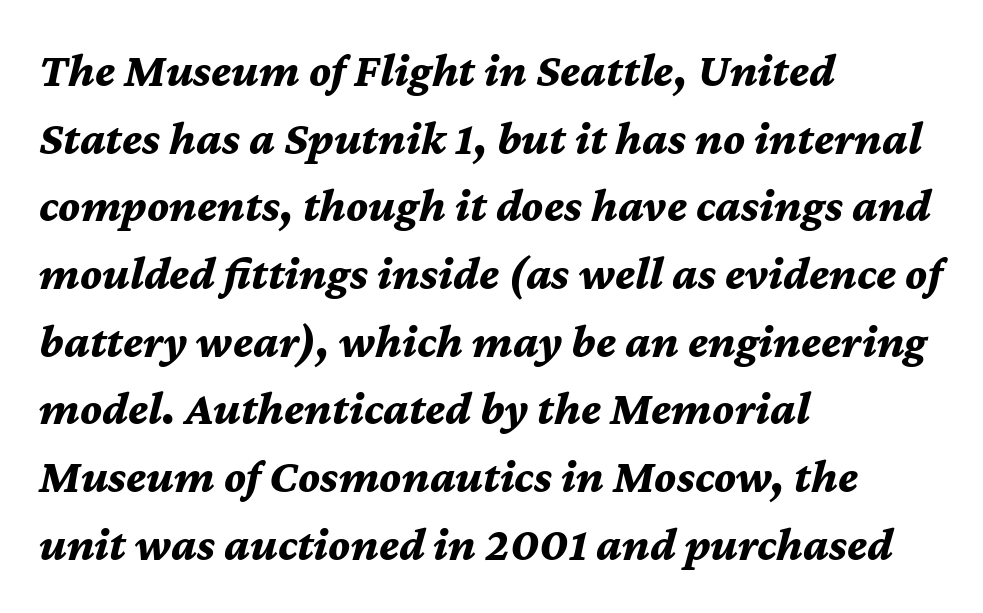
These lines are rendered in a variable-pitch font. Nobody touched the tracking dial on this one. Leading: standard. The typography opts for an oblique posture over an upright one. Every row of glyphs begins at an identical x-position on the left.
